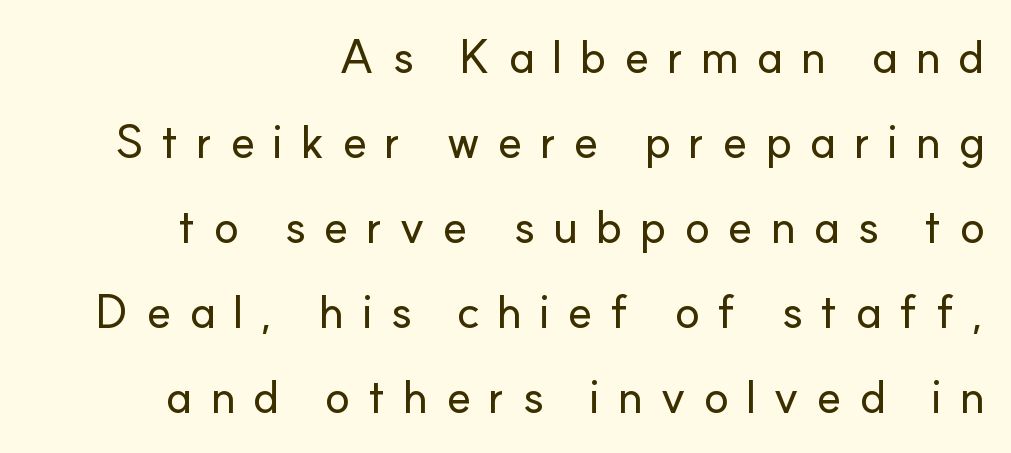
{"serif": "no", "italic": "no", "width": "normal", "stroke_contrast": "low", "x_height": "small", "monospaced": "no", "underline": "no", "align": "right", "line_spacing_ratio": 1.81, "letter_spacing": "wide", "letter_spacing_em": 0.36, "glyph_px": 47}
